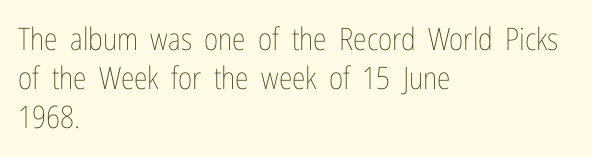
The image shows 31 px thin, condensed type, upright; set left-aligned, normal line spacing (1.26x), normal letter spacing, not underlined; low stroke contrast and a medium x-height.
